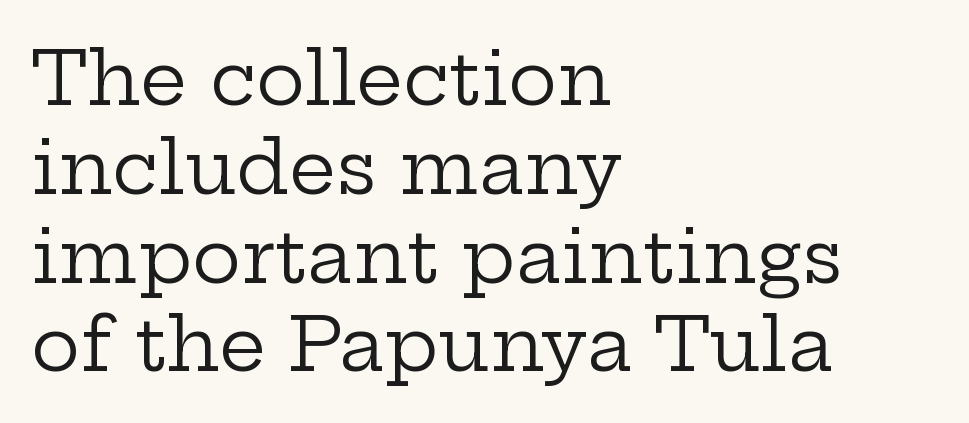
Nobody touched the tracking dial on this one. Ordinary non-slanted type is in use. Proportional: the letters do not fall into vertical columns. The passage is arranged the way most books set body copy — flush left. The weight tops out at a normal text grade. Clear beneath every line of the passage.
